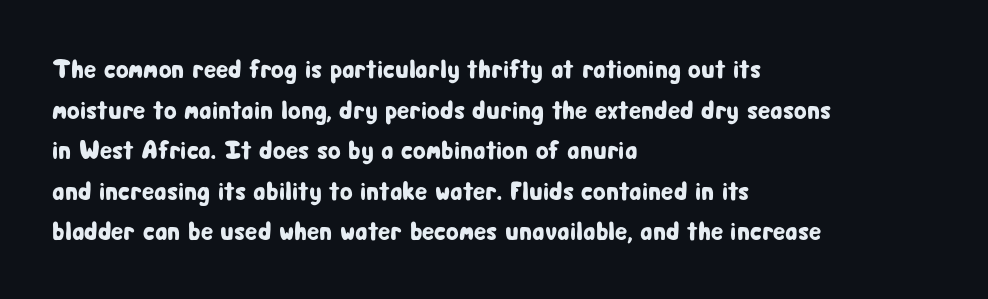
The image shows 26 px text type, upright; set left-aligned, normal line spacing (1.56x), normal letter spacing, not underlined.
